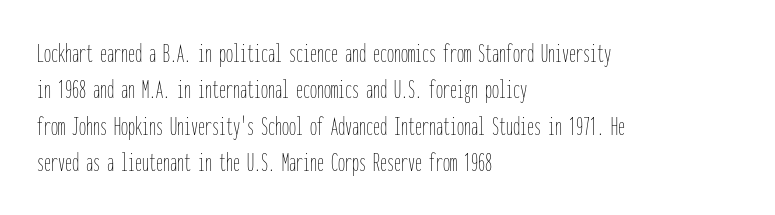
Q: Is the text bold? A: No.
Q: Is the text italic (slanted)? A: No, it is upright.
Q: Is the text underlined? A: No.
Q: How is the paragraph aligned? A: Left-aligned.
Q: Is the spacing between letters normal or unusually wide? A: Normal.
Q: Is the spacing between lines tight, normal or loose? A: Normal.
Q: Width (condensed, normal, or wide)? A: Condensed.
Q: Stroke contrast? A: Low.
Q: x-height? A: Medium.
Q: Monospaced? A: Yes.
